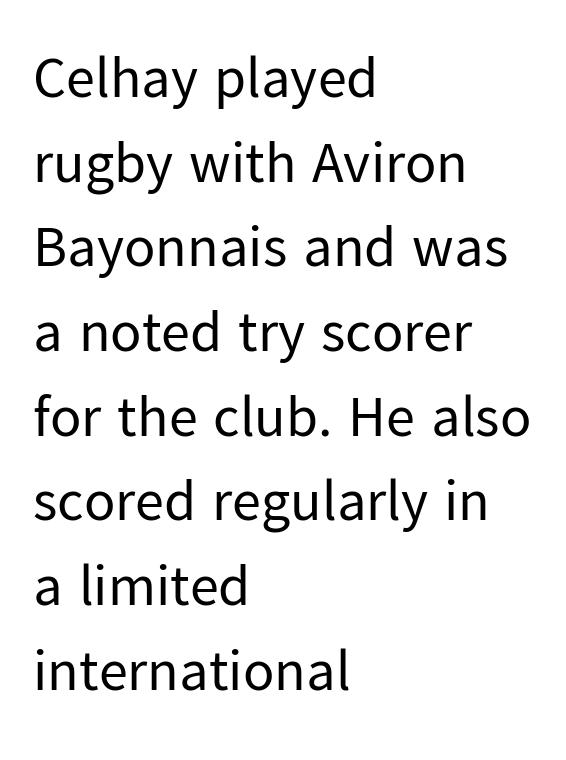
{"serif": "no", "italic": "no", "bold": "no", "weight": "regular", "width": "normal", "stroke_contrast": "low", "x_height": "medium", "monospaced": "no", "underline": "no", "align": "left", "line_spacing": "normal", "line_spacing_ratio": 1.46, "letter_spacing": "normal", "letter_spacing_em": 0.0, "glyph_px": 58}
